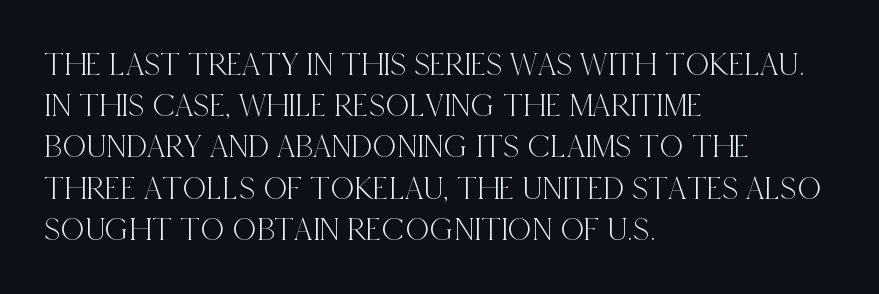
The image shows 33 px condensed serif type, upright; set left-aligned, normal line spacing (1.25x), normal letter spacing, not underlined; a large x-height.
